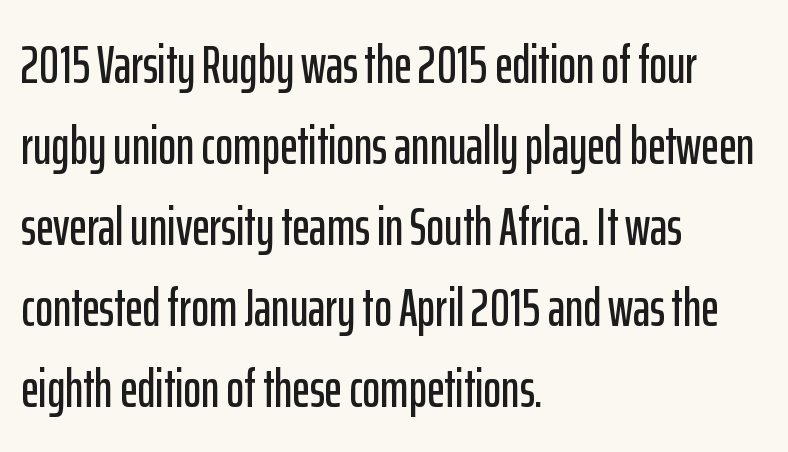
Q: Is the text italic (slanted)? A: No, it is upright.
Q: Is the typeface a serif or a sans-serif typeface? A: Sans-serif.
Q: Is the text underlined? A: No.
Q: How is the paragraph aligned? A: Left-aligned.
Q: Is the spacing between letters normal or unusually wide? A: Normal.
Q: Is the spacing between lines tight, normal or loose? A: Normal.
Q: Width (condensed, normal, or wide)? A: Condensed.
Q: Stroke contrast? A: Low.
Q: x-height? A: Medium.
Q: Monospaced? A: No.
